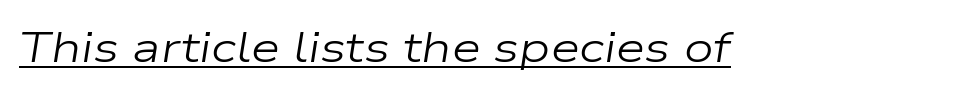
{"italic": "yes", "lean": "right", "slant_degrees": 9, "bold": "no", "weight": "regular", "width": "wide", "stroke_contrast": "low", "x_height": "medium", "monospaced": "no", "underline": "yes", "letter_spacing": "normal", "letter_spacing_em": 0.0, "glyph_px": 42}
